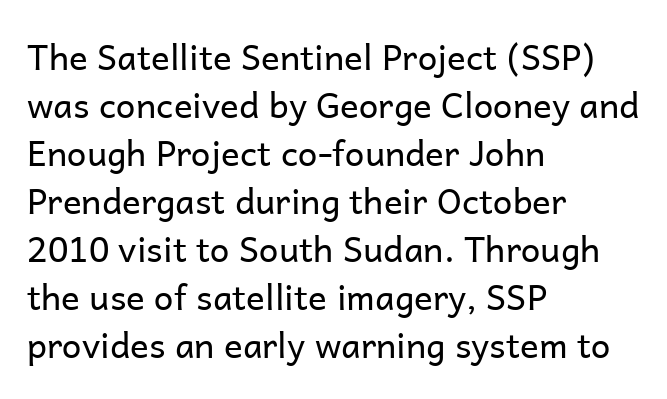
The image shows 35 px regular-weight sans-serif type, upright; set left-aligned, normal line spacing (1.37x), normal letter spacing, not underlined; low stroke contrast and a medium x-height.
